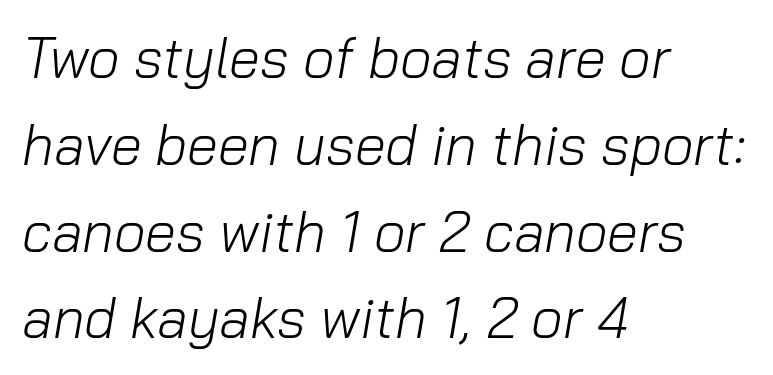
A typesetter would call this proportional, since set widths differ per character. The face used here has a pronounced slope to its letters. Caption: face not bold, strokes unweighted. The type is set solid horizontally, with unmodified tracking. Honestly, the row spacing looks completely unremarkable.
